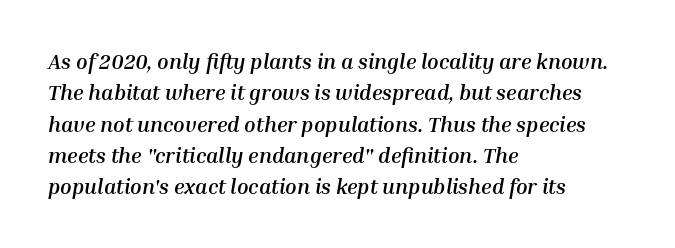
The image shows 21 px bold type, italic (leaning right); set left-aligned, normal line spacing (1.49x), normal letter spacing, not underlined.
